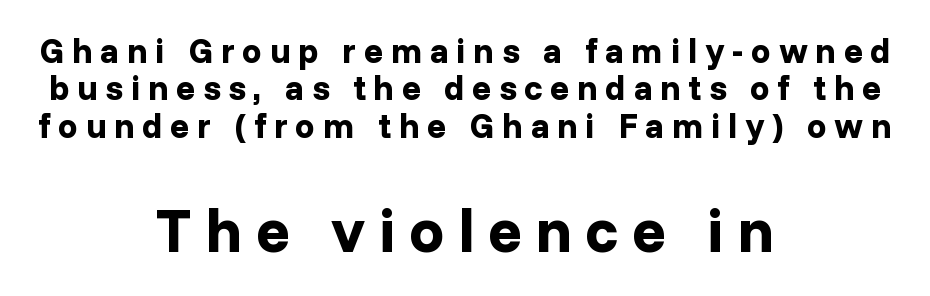
The image shows 62 px bold sans-serif type, upright; set centered, tight line spacing (1.07x), unusually wide letter spacing (+0.22 em), not underlined; the second (bottom) block is 1.77x larger; low stroke contrast and a medium x-height.
